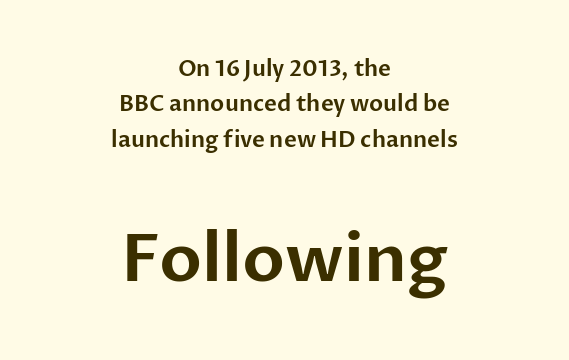
Q: Is the text italic (slanted)? A: No, it is upright.
Q: Is the typeface a serif or a sans-serif typeface? A: Sans-serif.
Q: Is the text underlined? A: No.
Q: How is the paragraph aligned? A: Centered.
Q: Is the spacing between letters normal or unusually wide? A: Normal.
Q: Is the spacing between lines tight, normal or loose? A: Normal.
Q: Which block of text is set in a larger size, the first (top) or the second (bottom)? A: The second (bottom) one.
Q: Width (condensed, normal, or wide)? A: Normal.
Q: Stroke contrast? A: Low.
Q: x-height? A: Medium.
Q: Monospaced? A: No.
